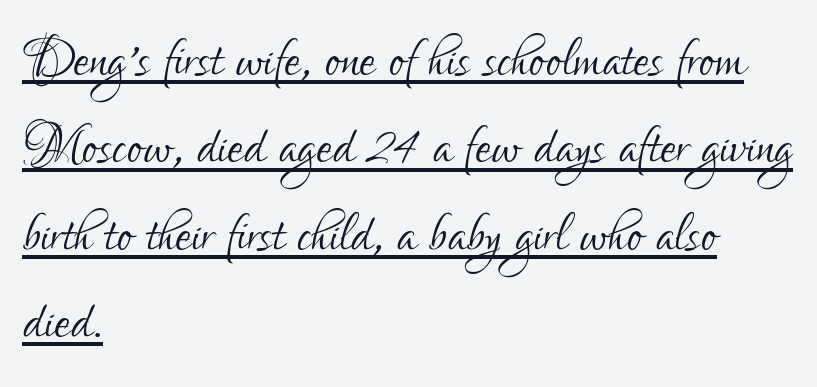
The image shows 71 px light, condensed sans-serif type; set left-aligned, line spacing 1.23x, normal letter spacing, underlined; low stroke contrast and a small x-height.
